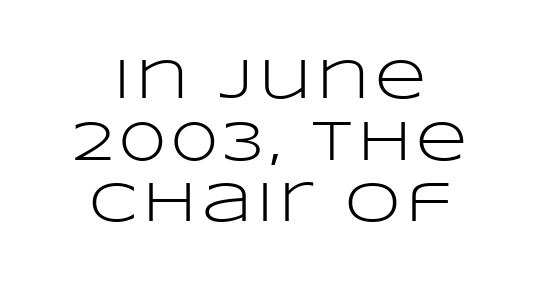
Do the letters lean? They stand straight. The rendering uses natural spacing where letterforms have individual widths. Check under the words: just untouched page. The passage shown stacks its lines with hardly any gap.
